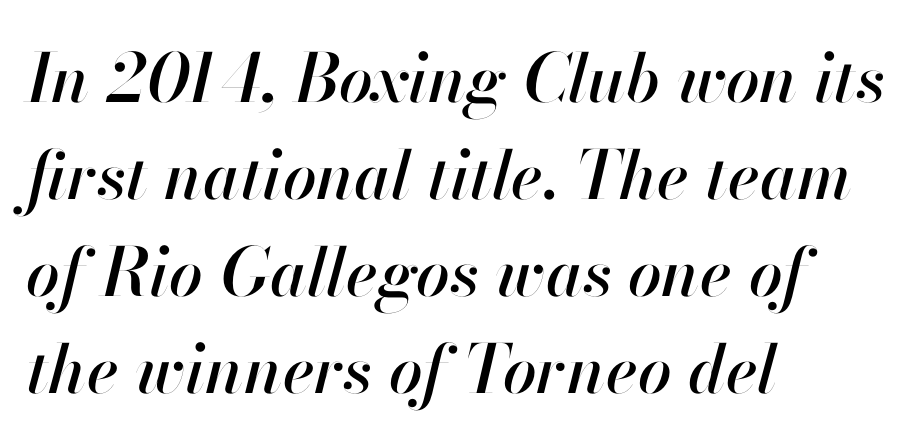
The image shows 67 px text type, italic (leaning right); set left-aligned, normal line spacing (1.45x), normal letter spacing, not underlined; high stroke contrast and a small x-height.
